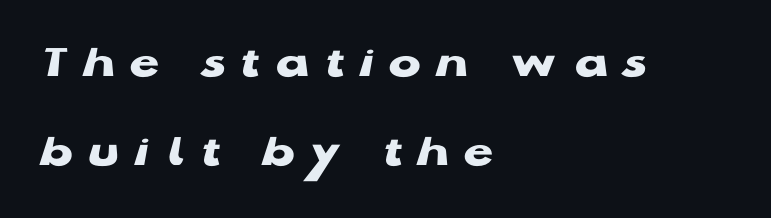
Looks like regular typesetting: each glyph gets only the width it needs. Nobody drew a line under any word here. Casual observation: everything's shoved over to the left. Posture: upright roman.
